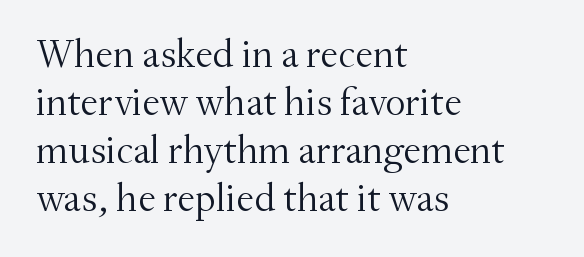
Q: Is the text bold? A: No.
Q: Is the text italic (slanted)? A: No, it is upright.
Q: Is the typeface a serif or a sans-serif typeface? A: Serif.
Q: Is the text underlined? A: No.
Q: How is the paragraph aligned? A: Left-aligned.
Q: Is the spacing between letters normal or unusually wide? A: Normal.
Q: Width (condensed, normal, or wide)? A: Normal.
Q: Stroke contrast? A: Medium.
Q: x-height? A: Small.
Q: Monospaced? A: No.
